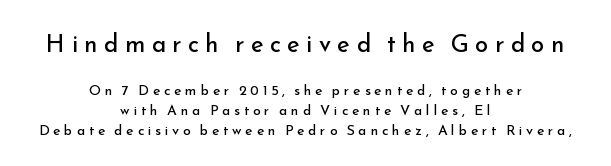
Q: Is the text bold? A: No.
Q: Is the text italic (slanted)? A: No, it is upright.
Q: Is the text underlined? A: No.
Q: How is the paragraph aligned? A: Centered.
Q: Is the spacing between letters normal or unusually wide? A: Unusually wide.
Q: Is the spacing between lines tight, normal or loose? A: Normal.
Q: Which block of text is set in a larger size, the first (top) or the second (bottom)? A: The first (top) one.
